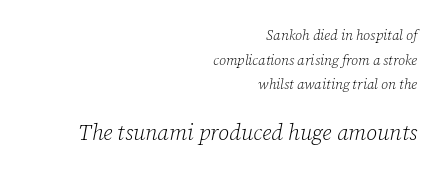
The image shows 22 px text type, italic (leaning right); set right-aligned, line spacing 1.76x, normal letter spacing, not underlined; the second (bottom) block is 1.57x larger.
